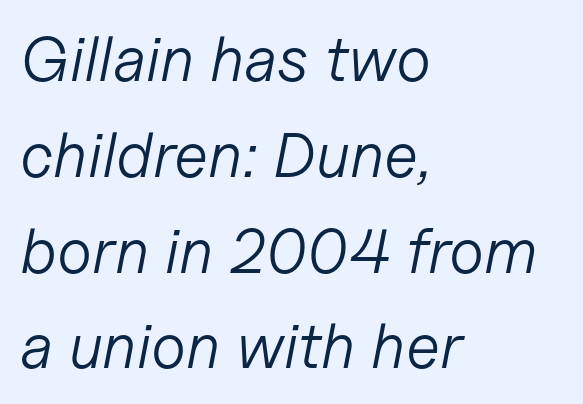
Q: Is the text bold? A: No.
Q: Is the text italic (slanted)? A: Yes, it leans right by about 11 degrees.
Q: Is the text underlined? A: No.
Q: How is the paragraph aligned? A: Left-aligned.
Q: Is the spacing between letters normal or unusually wide? A: Normal.
Q: Is the spacing between lines tight, normal or loose? A: Normal.
Q: Width (condensed, normal, or wide)? A: Normal.
Q: Stroke contrast? A: Low.
Q: x-height? A: Medium.
Q: Monospaced? A: No.
